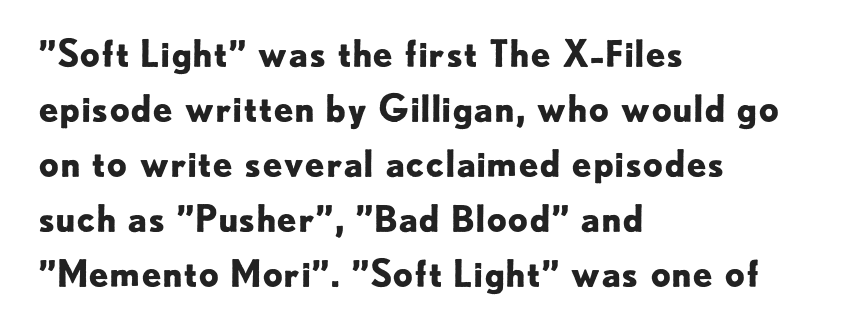
Q: Is the text bold? A: Yes.
Q: Is the text italic (slanted)? A: No, it is upright.
Q: Is the typeface a serif or a sans-serif typeface? A: Sans-serif.
Q: Is the text underlined? A: No.
Q: How is the paragraph aligned? A: Left-aligned.
Q: Is the spacing between letters normal or unusually wide? A: Normal.
Q: Is the spacing between lines tight, normal or loose? A: Normal.
Q: Width (condensed, normal, or wide)? A: Normal.
Q: Stroke contrast? A: Low.
Q: x-height? A: Small.
Q: Monospaced? A: No.
